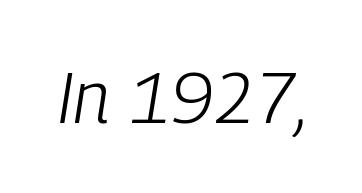
The image shows 72 px light, condensed type, italic (leaning right); set normal letter spacing, not underlined; low stroke contrast and a medium x-height.
